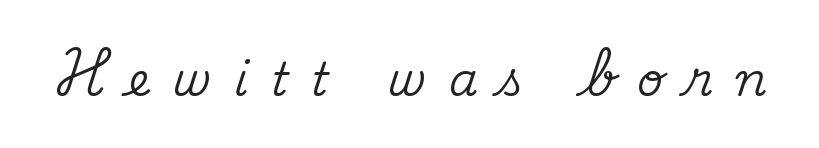
The image shows 46 px text type; set unusually wide letter spacing (+0.49 em), not underlined; medium stroke contrast and a small x-height.
